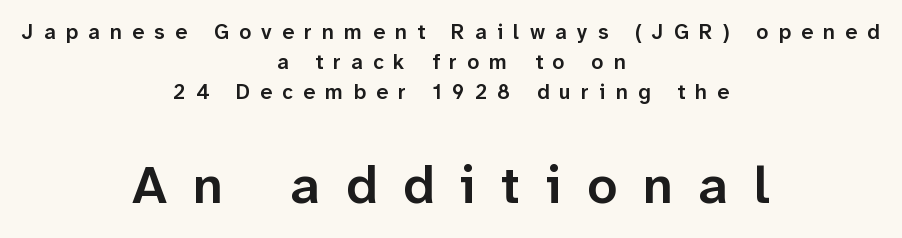
Is the block centered? Yes — each line is placed symmetrically about the middle. Reading down the column, the eye jumps a familiar distance to each next line. The specimen omits any rule beneath the text block's lines. The rendering inserts visible extra space after every character. The strokes are fattened partway — semibold, not bold. The emphasis by scale lands on block number two, below.
